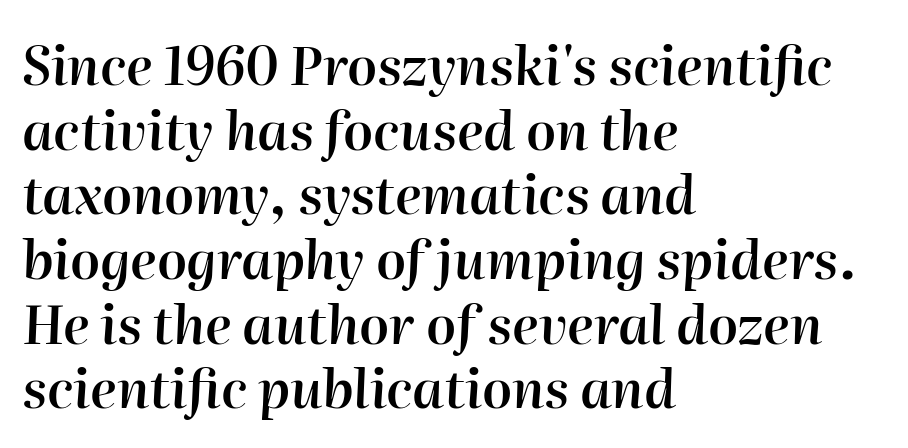
{"italic": "yes", "lean": "right", "slant_degrees": 2, "bold": "semi", "weight": "semibold", "width": "normal", "stroke_contrast": "high", "x_height": "medium", "monospaced": "no", "underline": "no", "align": "left", "line_spacing_ratio": 1.22, "letter_spacing": "normal", "letter_spacing_em": 0.0, "glyph_px": 53}
